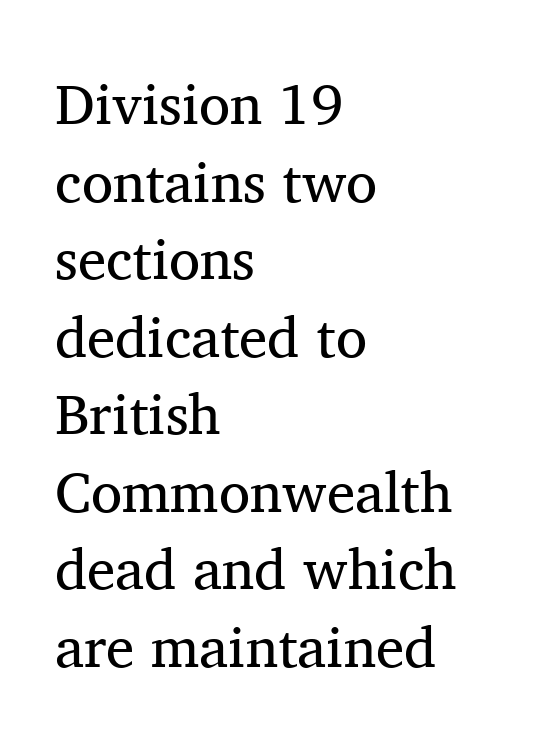
{"serif": "yes", "italic": "no", "bold": "no", "weight": "regular", "width": "normal", "stroke_contrast": "medium", "x_height": "medium", "monospaced": "no", "underline": "no", "align": "left", "line_spacing": "normal", "line_spacing_ratio": 1.36, "letter_spacing": "normal", "letter_spacing_em": 0.0, "glyph_px": 57}
